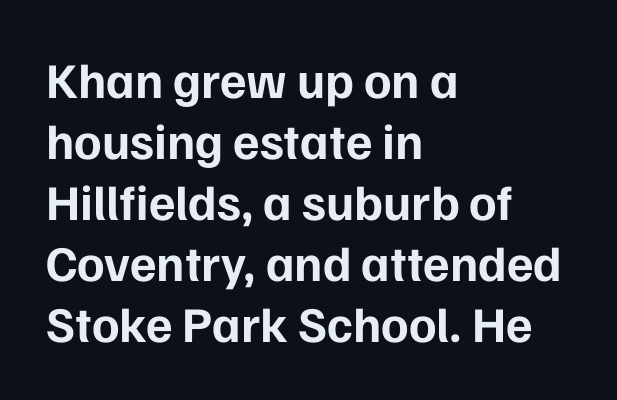
Q: Is the text bold? A: Yes.
Q: Is the text italic (slanted)? A: No, it is upright.
Q: Is the typeface a serif or a sans-serif typeface? A: Sans-serif.
Q: Is the text underlined? A: No.
Q: How is the paragraph aligned? A: Left-aligned.
Q: Is the spacing between letters normal or unusually wide? A: Normal.
Q: Width (condensed, normal, or wide)? A: Normal.
Q: Stroke contrast? A: Low.
Q: x-height? A: Medium.
Q: Monospaced? A: No.
